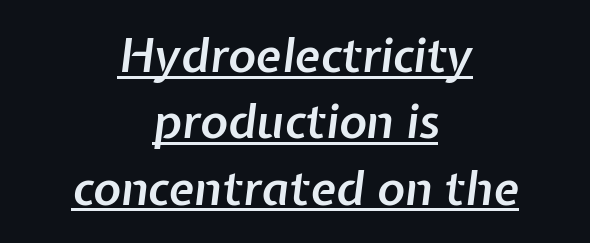
The image shows 47 px semibold type, italic (leaning right); set centered, normal line spacing (1.41x), normal letter spacing, underlined; low stroke contrast and a medium x-height.
